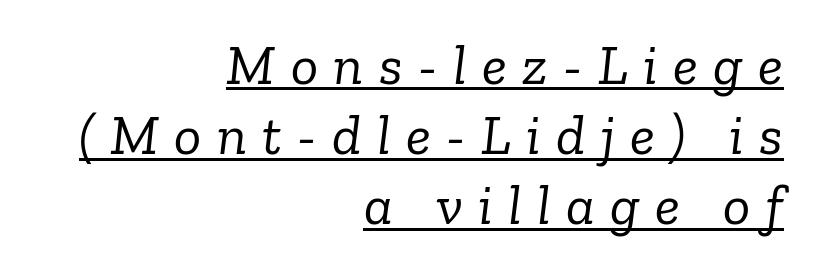
{"serif": "yes", "italic": "yes", "lean": "right", "slant_degrees": 6, "bold": "no", "weight": "light", "width": "normal", "stroke_contrast": "low", "x_height": "medium", "monospaced": "no", "underline": "yes", "align": "right", "line_spacing_ratio": 1.23, "letter_spacing": "wide", "letter_spacing_em": 0.27, "glyph_px": 57}
